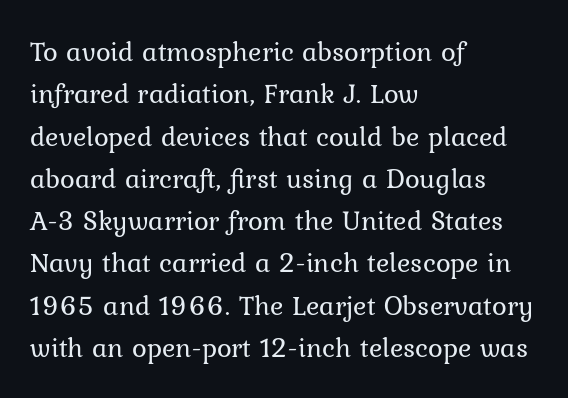
The image shows 28 px regular-weight serif type, upright; set left-aligned, normal line spacing (1.51x), normal letter spacing, not underlined; low stroke contrast and a medium x-height.
